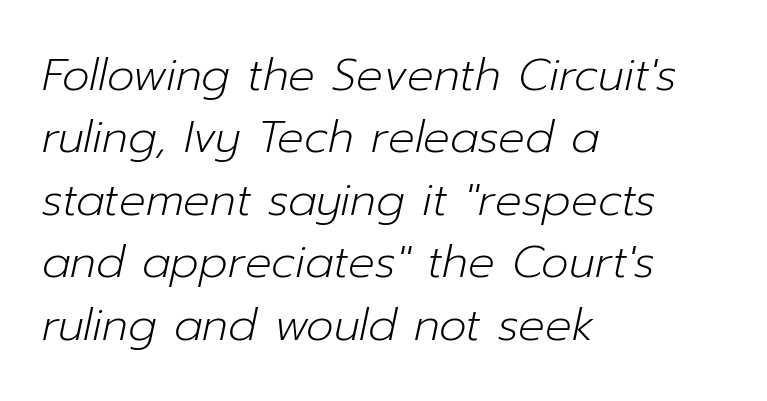
Spacing between characters is what you'd get straight out of the box. The ragged edge is on the right, which tells us the setting is flush left. Do the characters align in a grid? No, the font is proportional. The vertical gap from one line to the next is medium. The weight tops out at a normal text grade. The zone under the glyphs is completely vacant.
